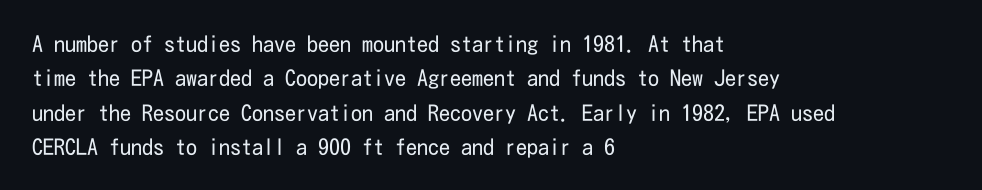
Q: Is the text bold? A: No.
Q: Is the text italic (slanted)? A: No, it is upright.
Q: Is the text underlined? A: No.
Q: How is the paragraph aligned? A: Left-aligned.
Q: Is the spacing between letters normal or unusually wide? A: Normal.
Q: Is the spacing between lines tight, normal or loose? A: Normal.
